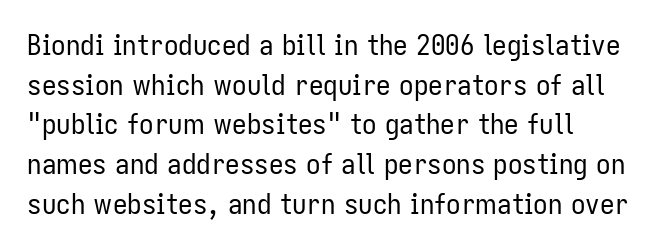
{"serif": "no", "italic": "no", "bold": "no", "weight": "regular", "width": "condensed", "stroke_contrast": "low", "x_height": "medium", "monospaced": "no", "underline": "no", "align": "left", "line_spacing": "normal", "line_spacing_ratio": 1.37, "letter_spacing": "normal", "letter_spacing_em": 0.0, "glyph_px": 29}
